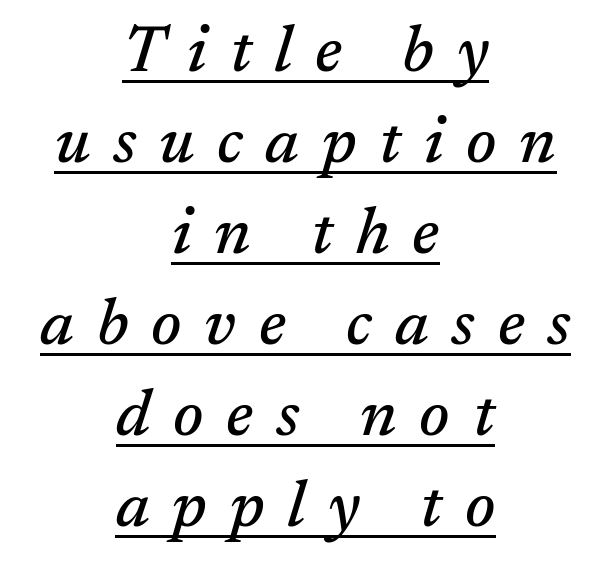
Does the leading feel generous? No, just average. Tracking value appears strongly positive — letters spread wide. Typographically, this falls in the serif category. The text block is weighted toward neither margin, spreading evenly from the middle. Yep, that's italic — everything's leaning.
